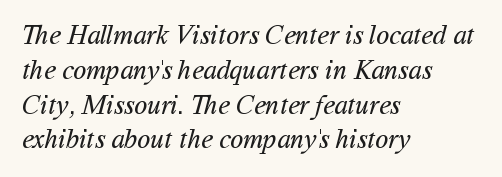
The image shows 27 px text type; set left-aligned, normal line spacing (1.29x), normal letter spacing, not underlined.
